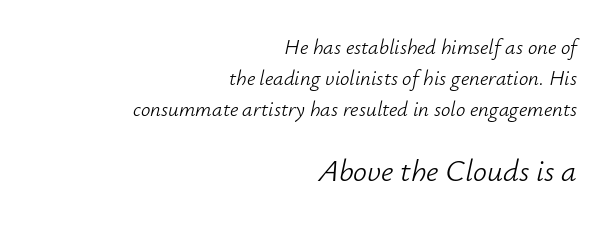
{"italic": "yes", "lean": "right", "slant_degrees": 12, "bold": "no", "weight": "light", "width": "normal", "stroke_contrast": "low", "x_height": "small", "monospaced": "no", "underline": "no", "align": "right", "line_spacing": "normal", "line_spacing_ratio": 1.48, "letter_spacing": "normal", "letter_spacing_em": 0.0, "larger_block": "second", "size_ratio": 1.48, "glyph_px": 31}
